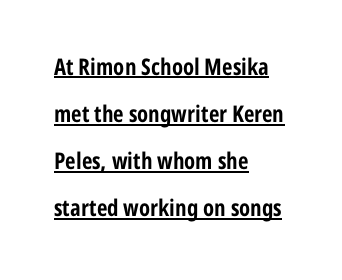
{"italic": "no", "bold": "yes", "underline": "yes", "align": "left", "line_spacing": "loose", "line_spacing_ratio": 2.05, "letter_spacing": "normal", "letter_spacing_em": 0.0, "glyph_px": 23}
